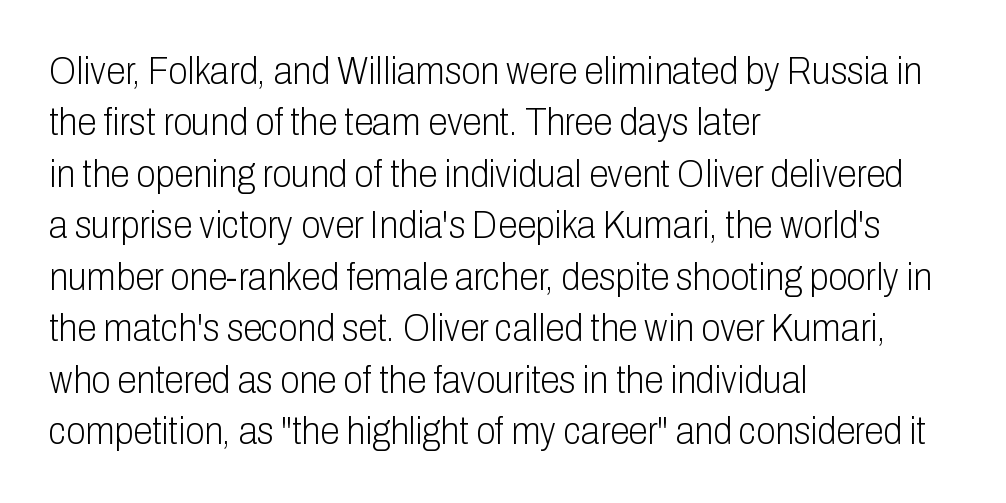
The image shows 39 px light, condensed sans-serif type, upright; set left-aligned, normal line spacing (1.32x), normal letter spacing, not underlined; low stroke contrast and a medium x-height.
